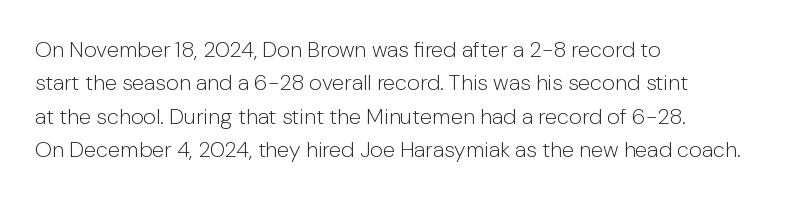
The image shows 22 px text type, upright; set left-aligned, normal line spacing (1.52x), normal letter spacing, not underlined.
